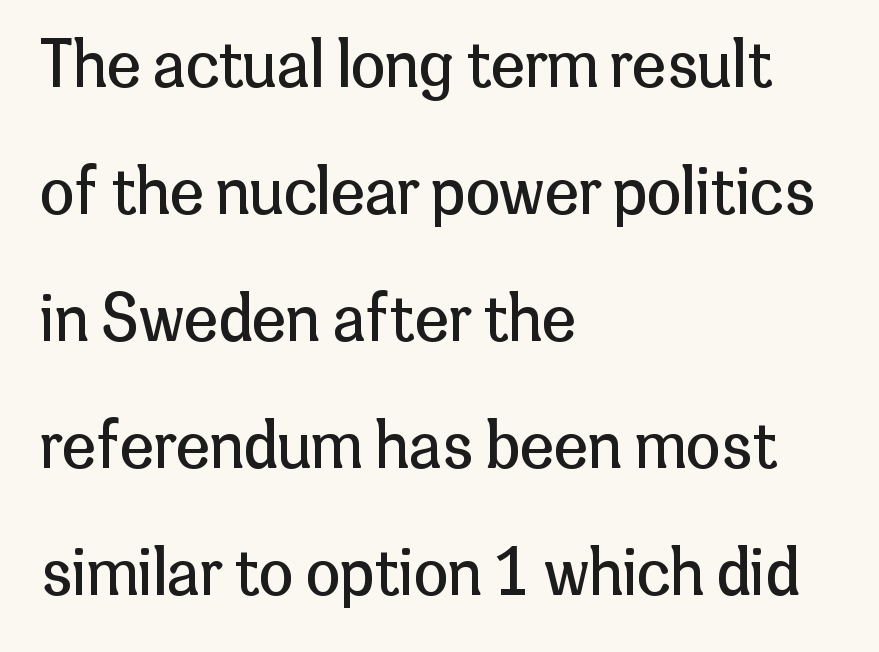
Q: Is the text bold? A: No.
Q: Is the text italic (slanted)? A: No, it is upright.
Q: Is the typeface a serif or a sans-serif typeface? A: Sans-serif.
Q: Is the text underlined? A: No.
Q: How is the paragraph aligned? A: Left-aligned.
Q: Is the spacing between letters normal or unusually wide? A: Normal.
Q: Is the spacing between lines tight, normal or loose? A: Loose.
Q: Width (condensed, normal, or wide)? A: Normal.
Q: Stroke contrast? A: Low.
Q: x-height? A: Medium.
Q: Monospaced? A: No.
